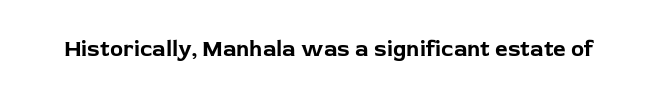
The image shows 22 px bold type, upright; set normal letter spacing, not underlined.
